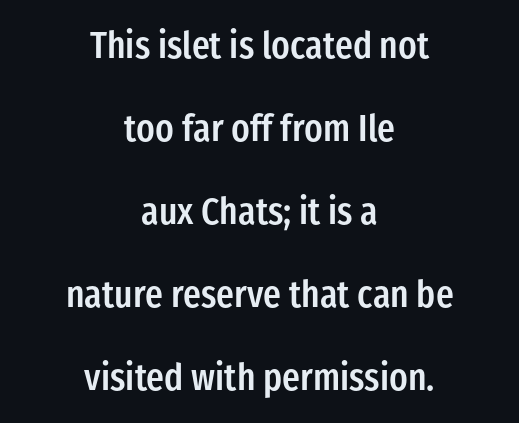
{"serif": "no", "italic": "no", "bold": "semi", "weight": "semibold", "width": "condensed", "stroke_contrast": "low", "x_height": "medium", "monospaced": "no", "underline": "no", "align": "center", "line_spacing": "loose", "line_spacing_ratio": 2.24, "letter_spacing": "normal", "letter_spacing_em": 0.0, "glyph_px": 37}
